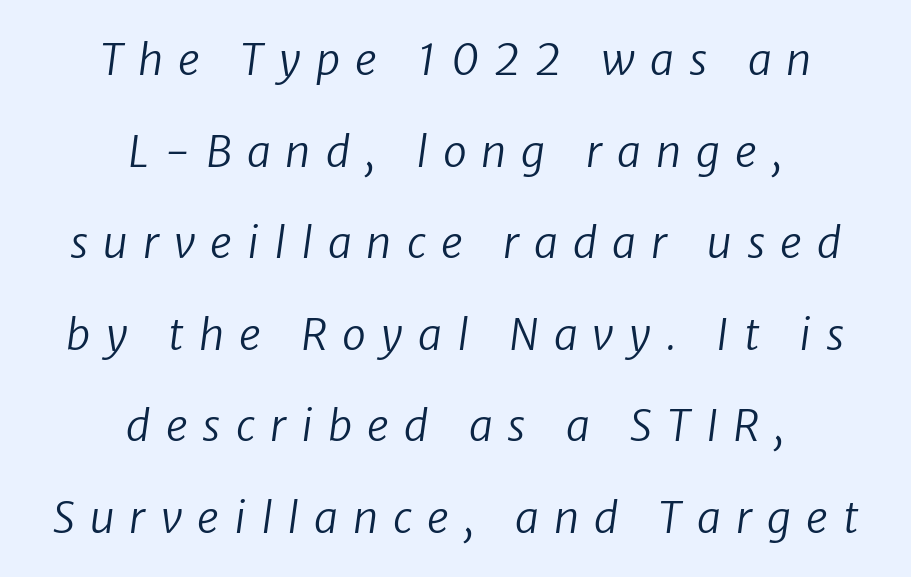
{"serif": "no", "bold": "no", "weight": "regular", "width": "normal", "stroke_contrast": "low", "x_height": "medium", "monospaced": "no", "underline": "no", "align": "center", "line_spacing": "loose", "line_spacing_ratio": 2.13, "letter_spacing": "wide", "letter_spacing_em": 0.35, "glyph_px": 43}
